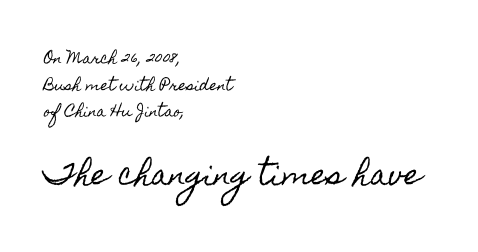
The image shows 28 px condensed type; set left-aligned, loose line spacing (1.91x), normal letter spacing, not underlined; the second (bottom) block is 2.0x larger; a small x-height.
